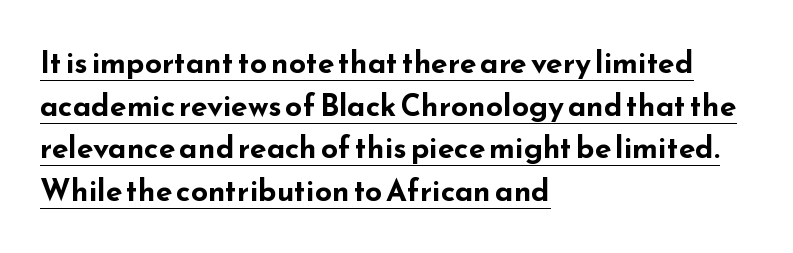
{"serif": "no", "italic": "no", "bold": "yes", "weight": "bold", "width": "wide", "stroke_contrast": "low", "x_height": "small", "monospaced": "no", "underline": "yes", "align": "left", "line_spacing": "normal", "line_spacing_ratio": 1.42, "letter_spacing": "normal", "letter_spacing_em": 0.0, "glyph_px": 30}
